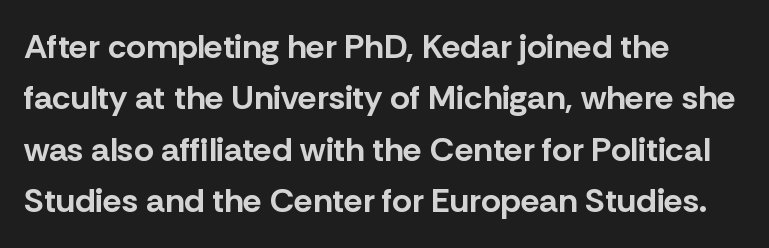
These lines are rendered in a variable-pitch font. Every stem runs plumb, perpendicular to the baseline. How heavy is the stroke? Heavy — this is a bold. The gaps between neighbouring characters are ordinary and unremarkable. Whoever set this chose a conventional vertical rhythm.
